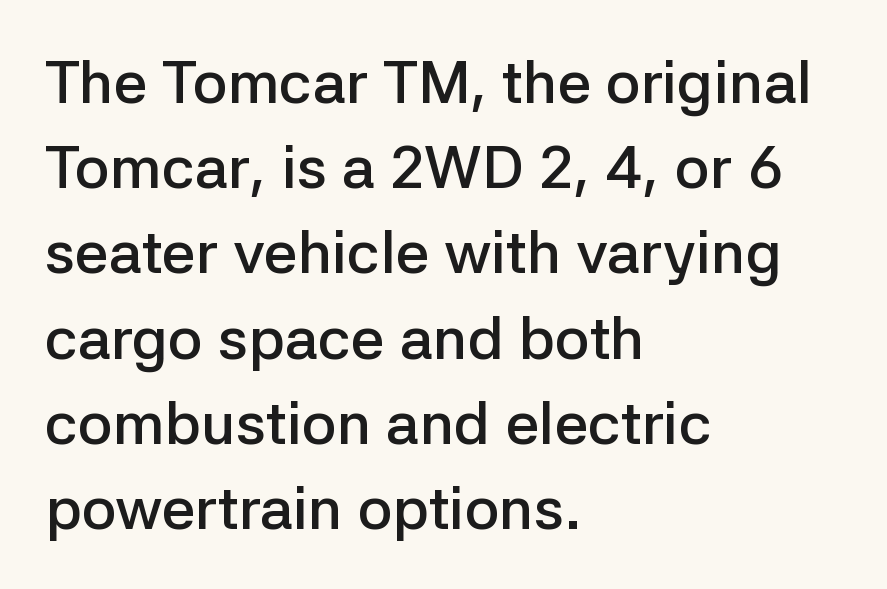
In terms of letterform style, serifs are entirely absent. The letters stand straight up with perfectly vertical stems. Each glyph is drawn with semibold strokes, heavier than normal yet not fully bold. The line-height multiplier appears to be the usual default. Think of a printed novel: that variable character pitch is what you see here. Observe the ordinary spacing: letters are neighbours, not strangers.
